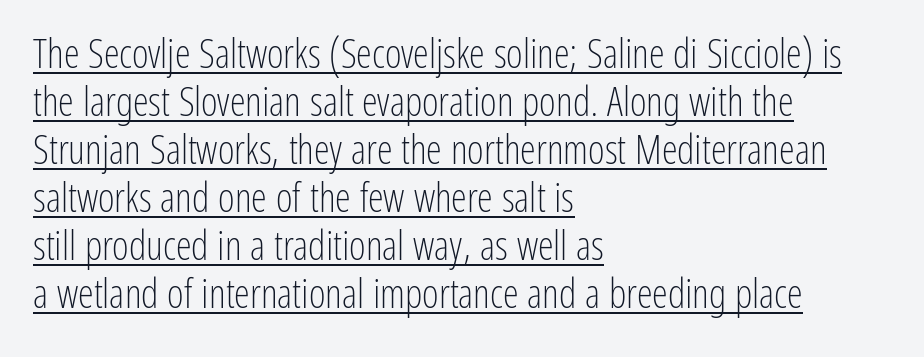
{"serif": "no", "italic": "no", "bold": "no", "weight": "light", "width": "condensed", "stroke_contrast": "low", "x_height": "medium", "monospaced": "no", "underline": "yes", "align": "left", "line_spacing_ratio": 1.2, "letter_spacing": "normal", "letter_spacing_em": 0.0, "glyph_px": 40}
